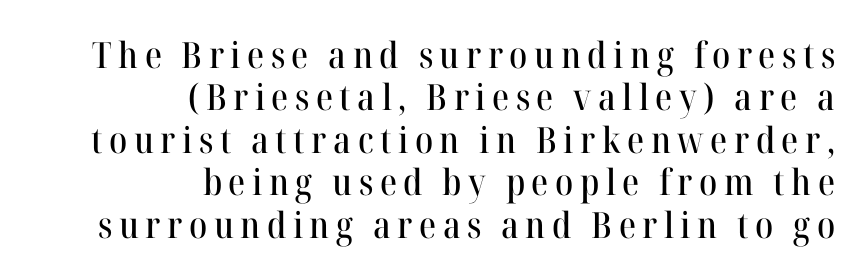
The area under the type is left untouched. The rendering uses natural spacing where letterforms have individual widths. A typesetter would mark this as roman, not italic. The lines are quadded right. The rendering shows small feet on the letterforms — a serif design.
